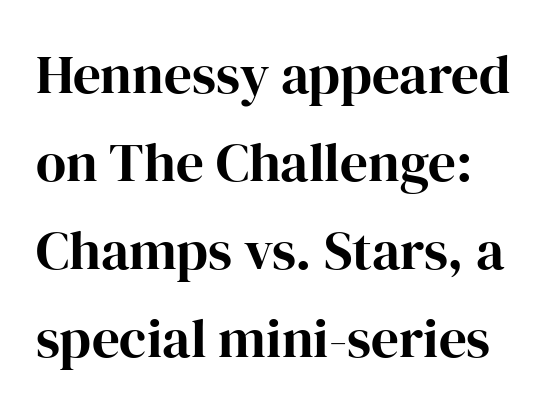
As a designer I'd log this as weight 700, bold. You could not count columns in this text — the font is proportionally spaced. Each row of text sits above clean, open space. The rendering uses a moderate line-height, typical for paragraphs. Old-style or modern, the face here clearly has serifs.
